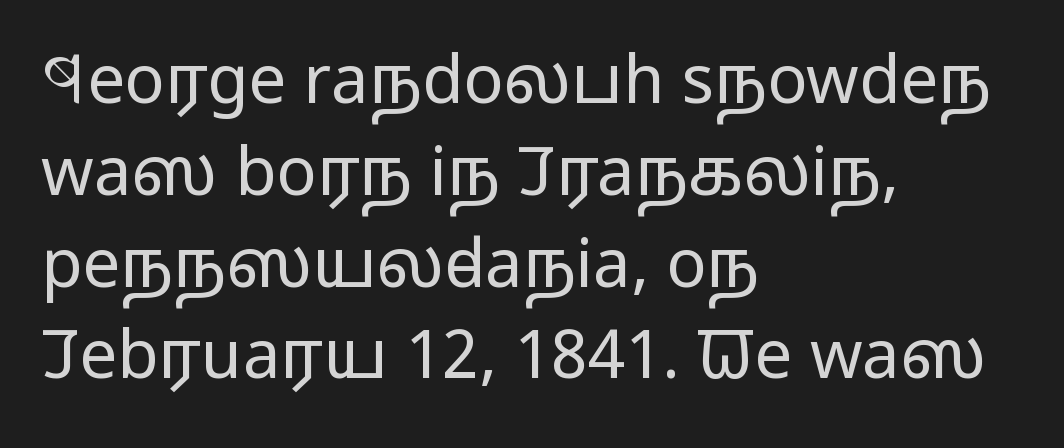
{"serif": "no", "italic": "no", "bold": "no", "weight": "regular", "width": "wide", "stroke_contrast": "low", "x_height": "medium", "monospaced": "no", "underline": "no", "align": "left", "line_spacing": "normal", "line_spacing_ratio": 1.37, "letter_spacing": "normal", "letter_spacing_em": 0.0, "glyph_px": 67}
